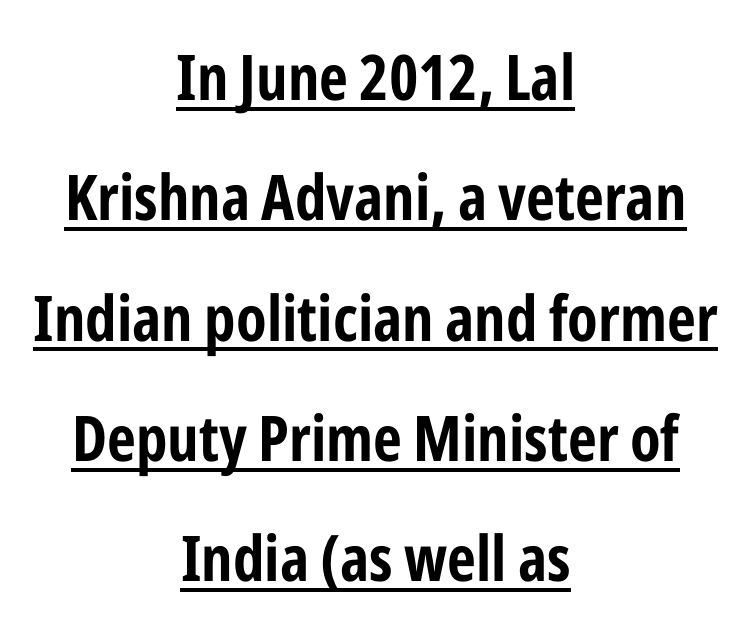
The image shows 63 px bold, condensed sans-serif type, upright; set centered, loose line spacing (1.91x), normal letter spacing, underlined; low stroke contrast and a medium x-height.
